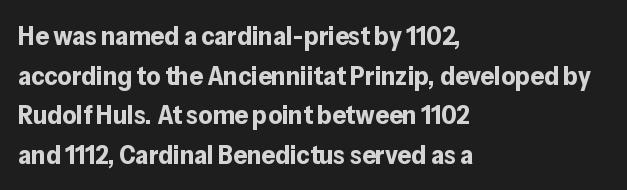
Q: Is the text bold? A: Yes.
Q: Is the text italic (slanted)? A: No, it is upright.
Q: Is the text underlined? A: No.
Q: How is the paragraph aligned? A: Left-aligned.
Q: Is the spacing between letters normal or unusually wide? A: Normal.
Q: Is the spacing between lines tight, normal or loose? A: Normal.
